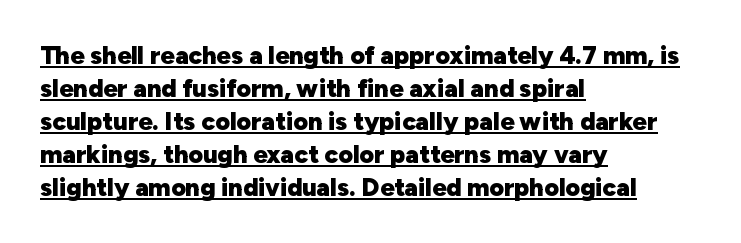
Q: Is the text bold? A: Yes.
Q: Is the text italic (slanted)? A: No, it is upright.
Q: Is the text underlined? A: Yes.
Q: How is the paragraph aligned? A: Left-aligned.
Q: Is the spacing between letters normal or unusually wide? A: Normal.
Q: Is the spacing between lines tight, normal or loose? A: Normal.
